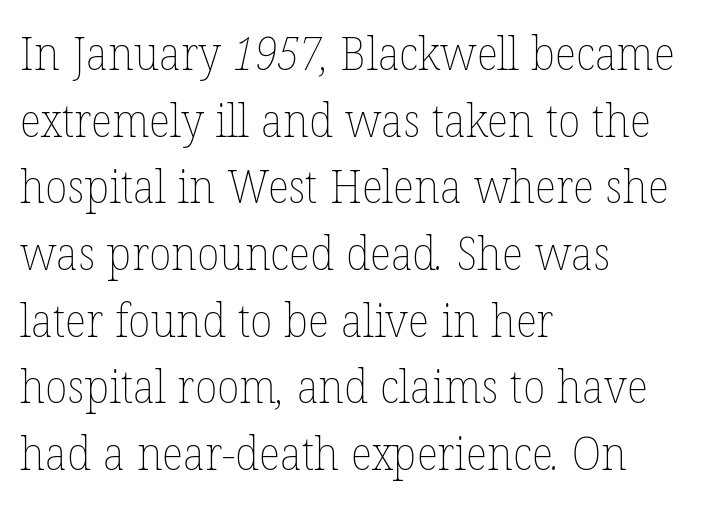
The image shows 46 px thin type; set left-aligned, normal line spacing (1.45x), normal letter spacing, not underlined; low stroke contrast and a medium x-height.
